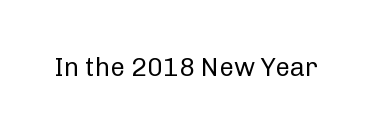
{"italic": "no", "bold": "no", "underline": "no", "letter_spacing": "normal", "letter_spacing_em": 0.0, "glyph_px": 26}
